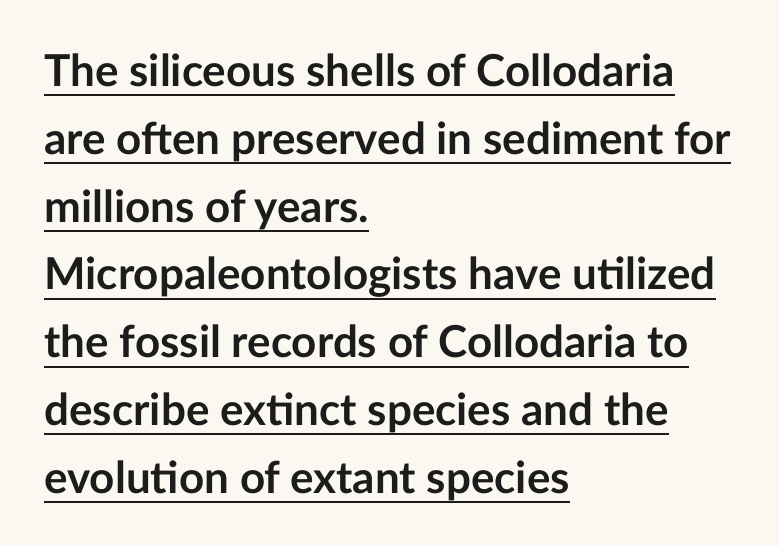
{"serif": "no", "italic": "no", "bold": "yes", "weight": "semibold", "width": "normal", "stroke_contrast": "low", "x_height": "medium", "monospaced": "no", "underline": "yes", "align": "left", "line_spacing": "normal", "line_spacing_ratio": 1.54, "letter_spacing": "normal", "letter_spacing_em": 0.0, "glyph_px": 44}
